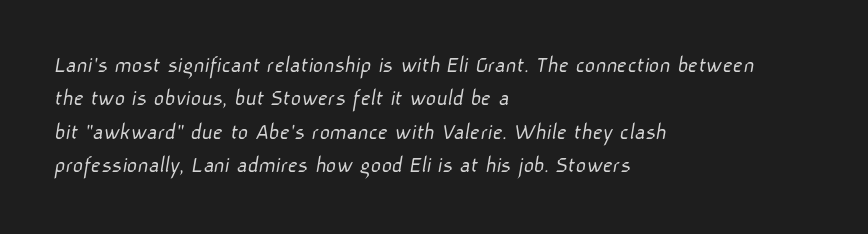
Heaviness? Minimal to ordinary, like unemphasized prose. The rendering keeps characters at their native spacing. Lines of text with bare space underneath. A student would call this left alignment; a typographer would say flush left, rag right. Evenly set lines give the paragraph a standard silhouette.
